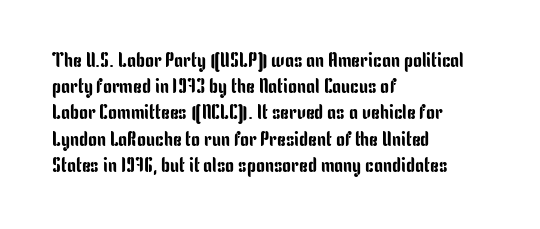
The image shows 20 px text type, upright; set left-aligned, normal line spacing (1.31x), normal letter spacing, not underlined.
